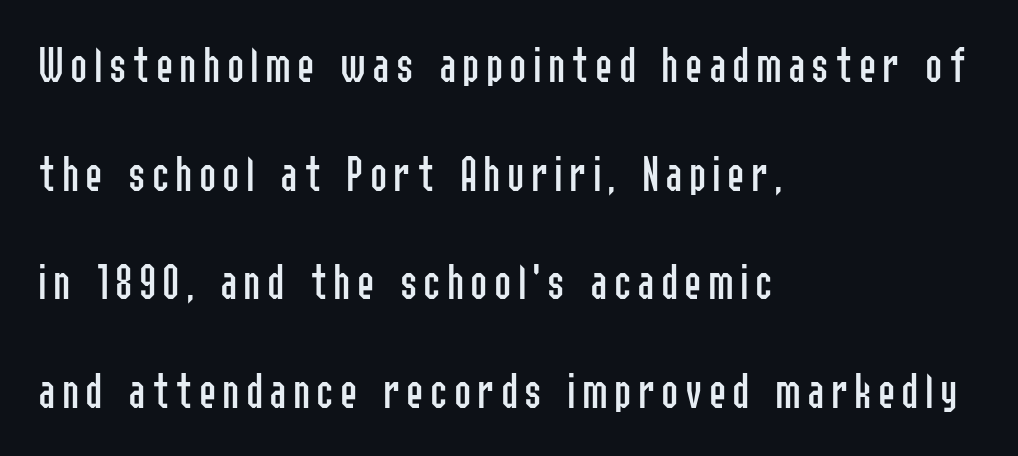
Q: Is the text bold? A: No.
Q: Is the text italic (slanted)? A: No, it is upright.
Q: Is the typeface a serif or a sans-serif typeface? A: Sans-serif.
Q: Is the text underlined? A: No.
Q: How is the paragraph aligned? A: Left-aligned.
Q: Is the spacing between lines tight, normal or loose? A: Loose.
Q: Width (condensed, normal, or wide)? A: Condensed.
Q: Stroke contrast? A: Low.
Q: x-height? A: Medium.
Q: Monospaced? A: No.
